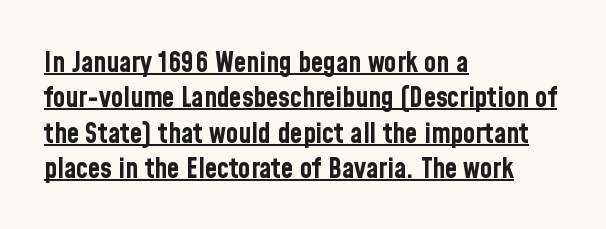
Q: Is the text bold? A: Yes.
Q: Is the text italic (slanted)? A: No, it is upright.
Q: Is the typeface a serif or a sans-serif typeface? A: Sans-serif.
Q: Is the text underlined? A: Yes.
Q: How is the paragraph aligned? A: Left-aligned.
Q: Is the spacing between letters normal or unusually wide? A: Normal.
Q: Is the spacing between lines tight, normal or loose? A: Normal.
Q: Width (condensed, normal, or wide)? A: Condensed.
Q: Stroke contrast? A: Low.
Q: x-height? A: Medium.
Q: Monospaced? A: No.
